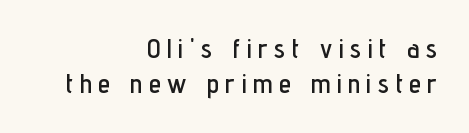
The image shows 27 px text type, upright; set right-aligned, normal line spacing (1.31x), unusually wide letter spacing (+0.24 em), not underlined.
